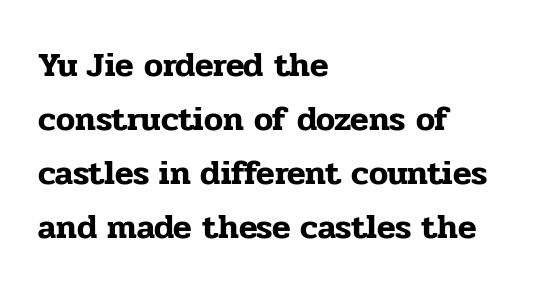
Q: Is the text italic (slanted)? A: No, it is upright.
Q: Is the typeface a serif or a sans-serif typeface? A: Serif.
Q: Is the text underlined? A: No.
Q: How is the paragraph aligned? A: Left-aligned.
Q: Is the spacing between letters normal or unusually wide? A: Normal.
Q: Is the spacing between lines tight, normal or loose? A: Normal.
Q: Width (condensed, normal, or wide)? A: Normal.
Q: Stroke contrast? A: Low.
Q: x-height? A: Medium.
Q: Monospaced? A: No.
